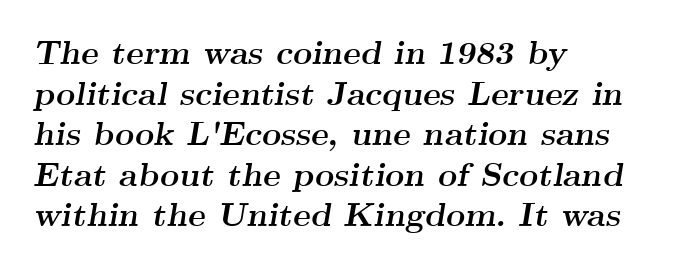
Between one letter and the next there's only the usual sliver of space. Is the type bold? Yes — the strokes are clearly thick and heavy. Note: serifs present on the glyphs. This sample is left-justified, so line endings fall wherever the words run out. Is this a fixed-width face? No — the glyphs have proportional, varying widths. Compared with ordinary roman type, these characters are visibly tilted.
